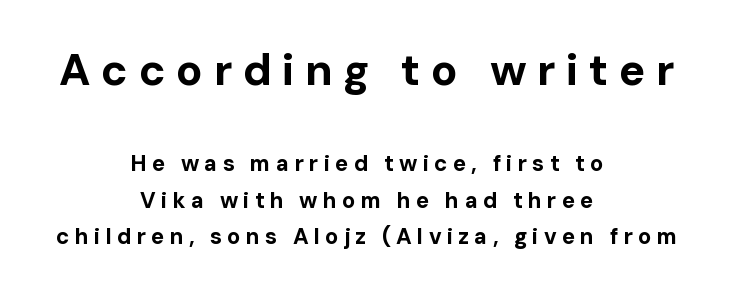
A centered setting, common on invitations and titles, is used for this passage. The horizontal fit of the characters is loose and conspicuously gappy. The face used here appears at its bigger size in the upper chunk. Lines of text with bare space underneath. Set as a true bold cut, around the 700 mark. This is sans-serif lettering, the kind often seen on screens and signage.
